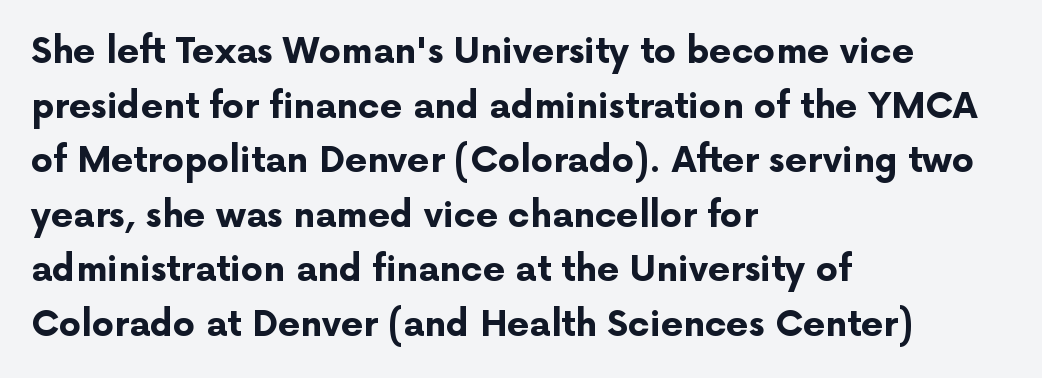
The image shows 35 px bold sans-serif type, upright; set left-aligned, normal line spacing (1.56x), normal letter spacing, not underlined; low stroke contrast and a medium x-height.
